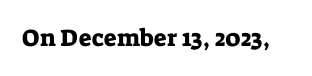
{"italic": "no", "underline": "no", "letter_spacing": "normal", "letter_spacing_em": 0.0, "glyph_px": 24}
